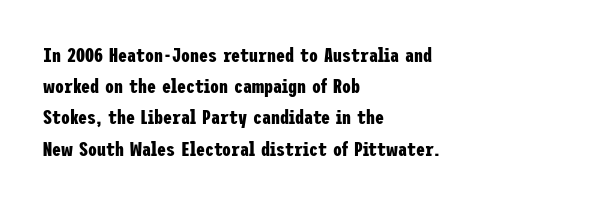
Q: Is the text bold? A: Yes.
Q: Is the text italic (slanted)? A: No, it is upright.
Q: Is the text underlined? A: No.
Q: How is the paragraph aligned? A: Left-aligned.
Q: Is the spacing between letters normal or unusually wide? A: Normal.
Q: Is the spacing between lines tight, normal or loose? A: Normal.
